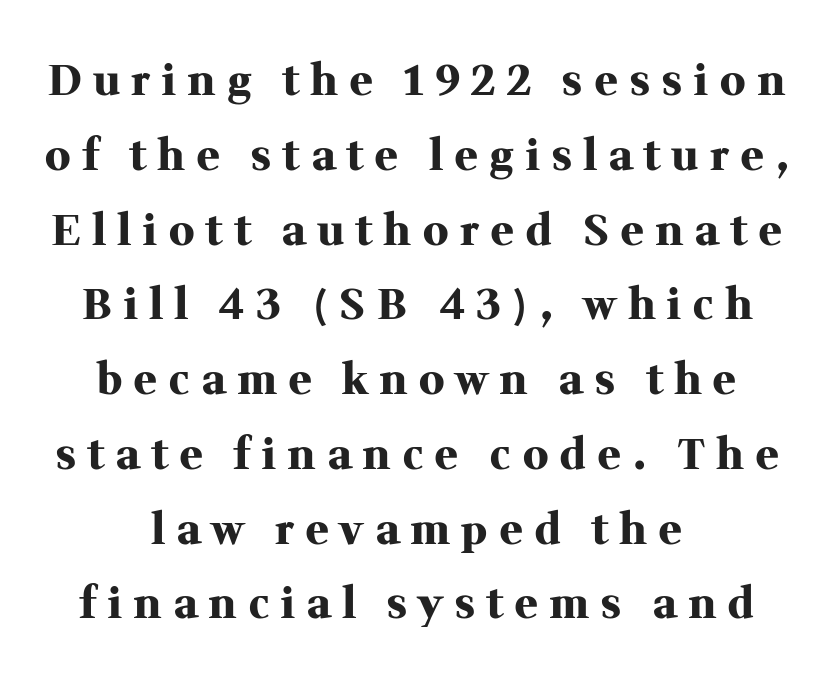
{"serif": "yes", "italic": "no", "bold": "yes", "weight": "heavy", "width": "normal", "stroke_contrast": "medium", "x_height": "medium", "monospaced": "no", "underline": "no", "align": "center", "line_spacing_ratio": 1.78, "letter_spacing": "wide", "letter_spacing_em": 0.29, "glyph_px": 42}
